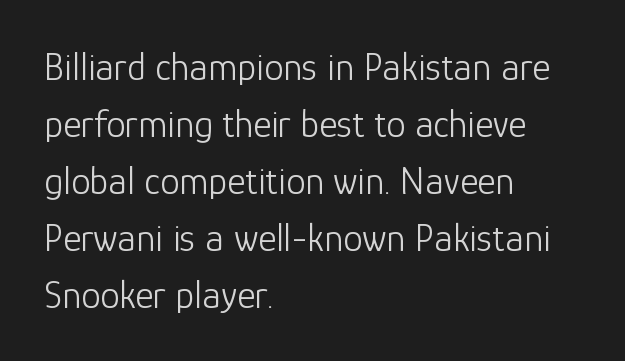
Leftover space on each line is placed entirely after the last word. It's the straight-up-and-down kind of type. How are the letters spaced? Ordinarily, with no added tracking. To sum up the face: it is a sans, with no serifs. Letters rest on an invisible, unmarked baseline.
